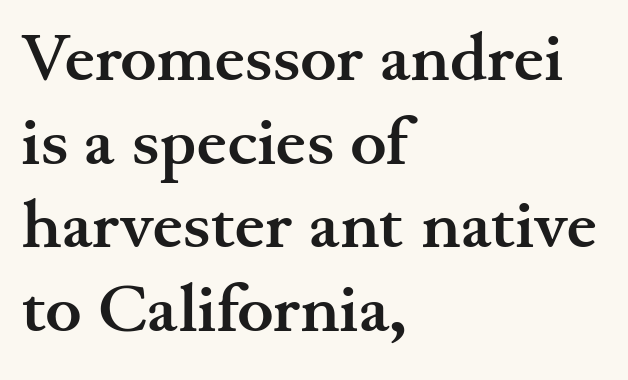
{"serif": "yes", "italic": "no", "bold": "yes", "weight": "semibold", "width": "wide", "stroke_contrast": "medium", "x_height": "small", "monospaced": "no", "underline": "no", "align": "left", "line_spacing_ratio": 1.23, "letter_spacing": "normal", "letter_spacing_em": 0.0, "glyph_px": 68}
